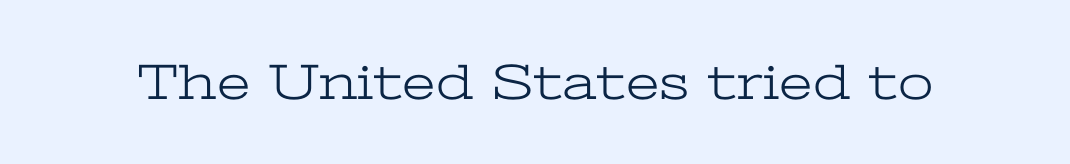
{"serif": "yes", "italic": "no", "bold": "no", "weight": "light", "width": "wide", "stroke_contrast": "low", "x_height": "medium", "monospaced": "no", "underline": "no", "letter_spacing": "normal", "letter_spacing_em": 0.0, "glyph_px": 51}
